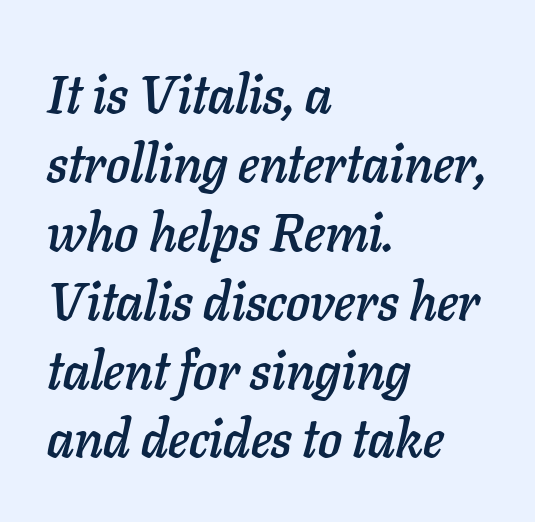
Italic? Definitely — the glyphs are oblique. The letterforms sit shoulder to shoulder at normal distance. The zone under the glyphs is completely vacant. The rendering uses natural spacing where letterforms have individual widths. Compared with typical paragraphs, the rows here are spaced about the same.
